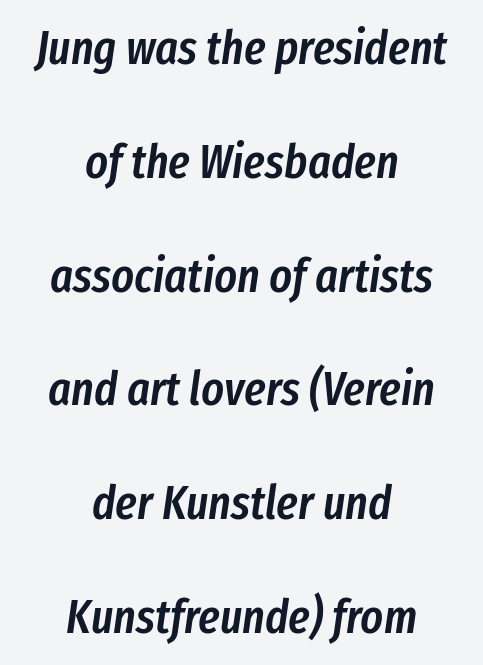
Q: Is the text bold? A: Semi-bold.
Q: Is the text italic (slanted)? A: Yes, it leans right by about 8 degrees.
Q: Is the text underlined? A: No.
Q: How is the paragraph aligned? A: Centered.
Q: Is the spacing between letters normal or unusually wide? A: Normal.
Q: Is the spacing between lines tight, normal or loose? A: Loose.
Q: Width (condensed, normal, or wide)? A: Condensed.
Q: Stroke contrast? A: Low.
Q: x-height? A: Medium.
Q: Monospaced? A: No.
